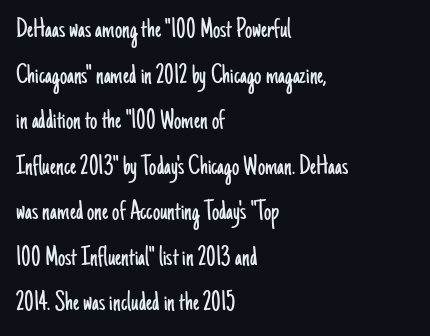
Q: Is the text bold? A: No.
Q: Is the text italic (slanted)? A: No, it is upright.
Q: Is the typeface a serif or a sans-serif typeface? A: Sans-serif.
Q: Is the text underlined? A: No.
Q: How is the paragraph aligned? A: Left-aligned.
Q: Is the spacing between letters normal or unusually wide? A: Normal.
Q: Is the spacing between lines tight, normal or loose? A: Normal.
Q: Width (condensed, normal, or wide)? A: Condensed.
Q: Stroke contrast? A: Low.
Q: x-height? A: Small.
Q: Monospaced? A: No.
